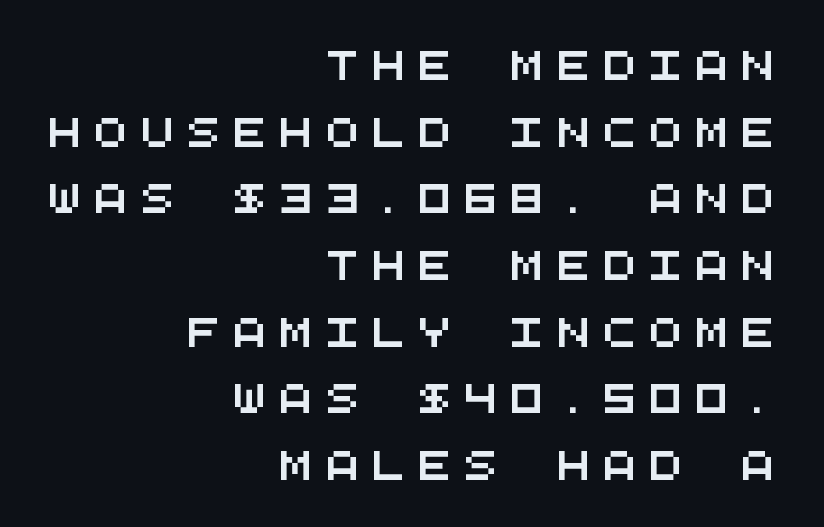
This sample uses expanded letter spacing, leaving extra air between glyphs. The gap between lines stays unmarked. The letters march in equal steps, a hallmark of fixed-pitch type. Rows of type keep a wide berth in the vertical direction. The glyphs in this specimen are sans serif. A student would call this right alignment; a typographer would say flush right, rag left.
